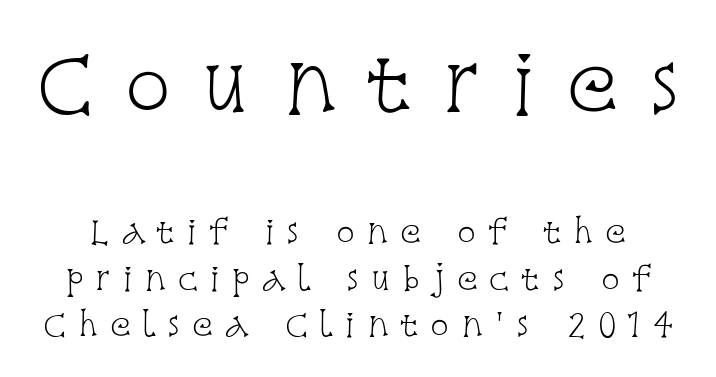
The letters advance in unequal steps, a hallmark of proportional type. Size contrast runs from large at the top to small at the bottom. Characters remain perfectly vertical along every line. Bold? No — there's no thickening of the strokes. The designer went with a serif here, giving each stem small feet. Leading matches the norm, producing a regular column.
